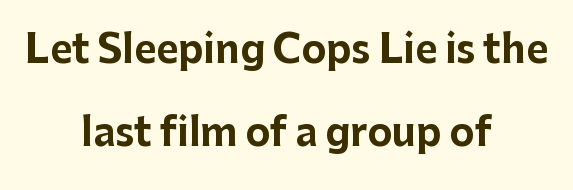
Q: Is the text bold? A: Yes.
Q: Is the text italic (slanted)? A: No, it is upright.
Q: Is the typeface a serif or a sans-serif typeface? A: Sans-serif.
Q: Is the text underlined? A: No.
Q: How is the paragraph aligned? A: Centered.
Q: Is the spacing between letters normal or unusually wide? A: Normal.
Q: Is the spacing between lines tight, normal or loose? A: Loose.
Q: Width (condensed, normal, or wide)? A: Normal.
Q: Stroke contrast? A: Low.
Q: x-height? A: Medium.
Q: Monospaced? A: No.
